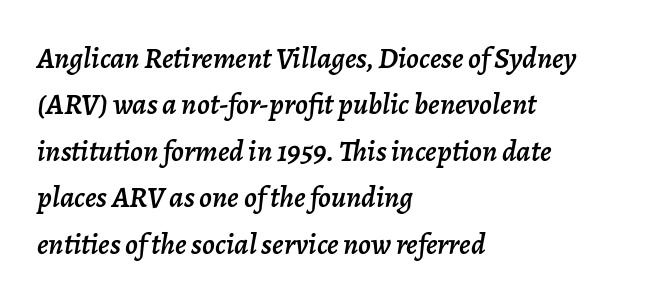
The baseline area is clear. Notice how the stems are inclined rather than vertical — that's the hallmark of italics. In CSS terms this would be text-align: left. Character widths vary here, with narrow letters taking less room than wide ones. Between one letter and the next there's only the usual sliver of space. A typesetter would call this leading conventional body-copy spacing.
